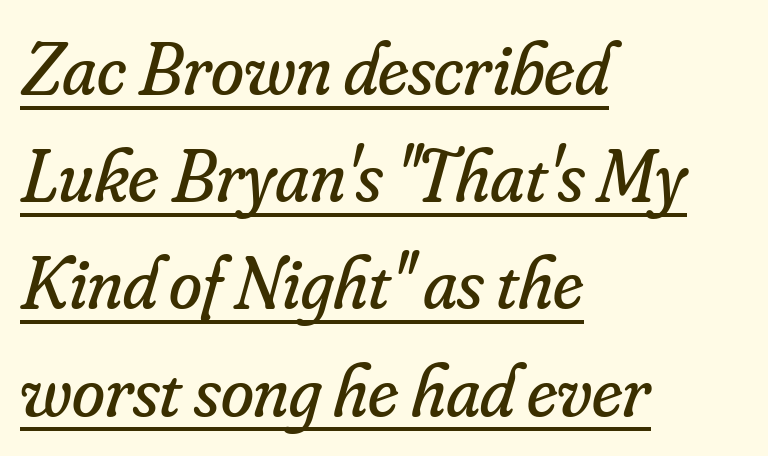
The image shows 75 px regular-weight serif type, italic (leaning right); set left-aligned, normal line spacing (1.43x), normal letter spacing, underlined; low stroke contrast and a small x-height.
